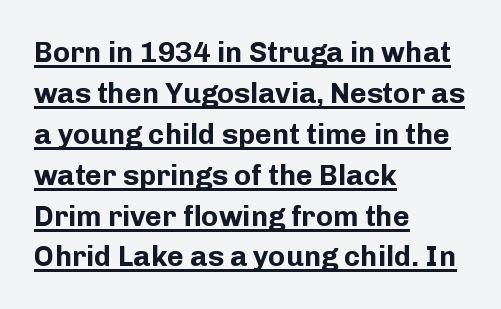
Q: Is the text bold? A: Yes.
Q: Is the text italic (slanted)? A: No, it is upright.
Q: Is the typeface a serif or a sans-serif typeface? A: Sans-serif.
Q: Is the text underlined? A: Yes.
Q: How is the paragraph aligned? A: Left-aligned.
Q: Is the spacing between letters normal or unusually wide? A: Normal.
Q: Is the spacing between lines tight, normal or loose? A: Normal.
Q: Width (condensed, normal, or wide)? A: Normal.
Q: Stroke contrast? A: Low.
Q: x-height? A: Medium.
Q: Monospaced? A: No.
